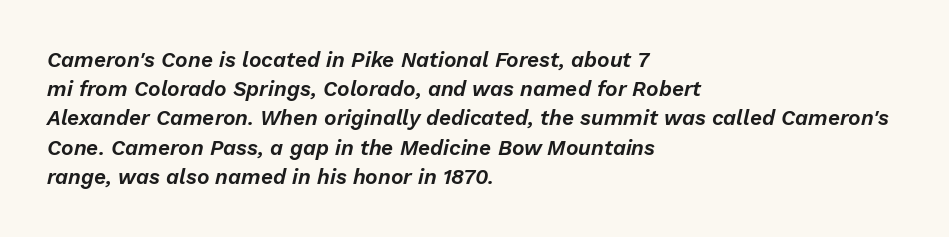
The image shows 21 px text type, italic (leaning right); set left-aligned, normal line spacing (1.39x), normal letter spacing, not underlined.
